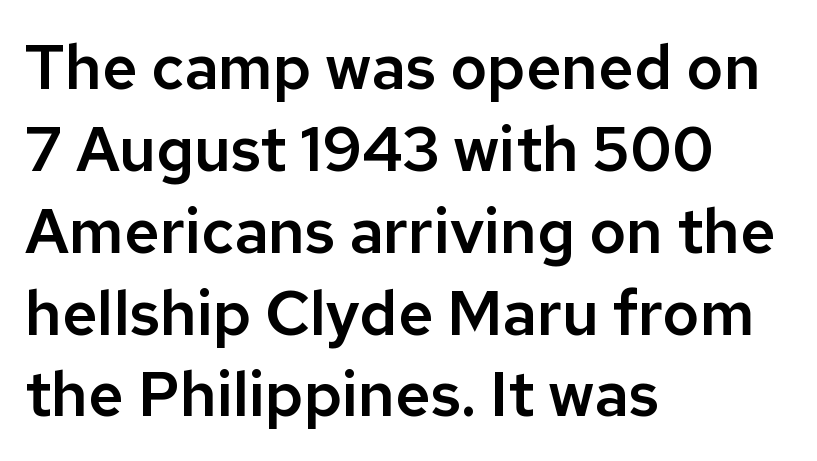
The image shows 62 px sans-serif type, upright; set left-aligned, normal line spacing (1.32x), normal letter spacing, not underlined; low stroke contrast and a medium x-height.
